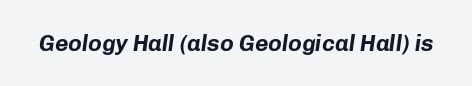
Q: Is the text bold? A: Yes.
Q: Is the text italic (slanted)? A: Yes, it leans right by about 8 degrees.
Q: Is the text underlined? A: No.
Q: Is the spacing between letters normal or unusually wide? A: Normal.
